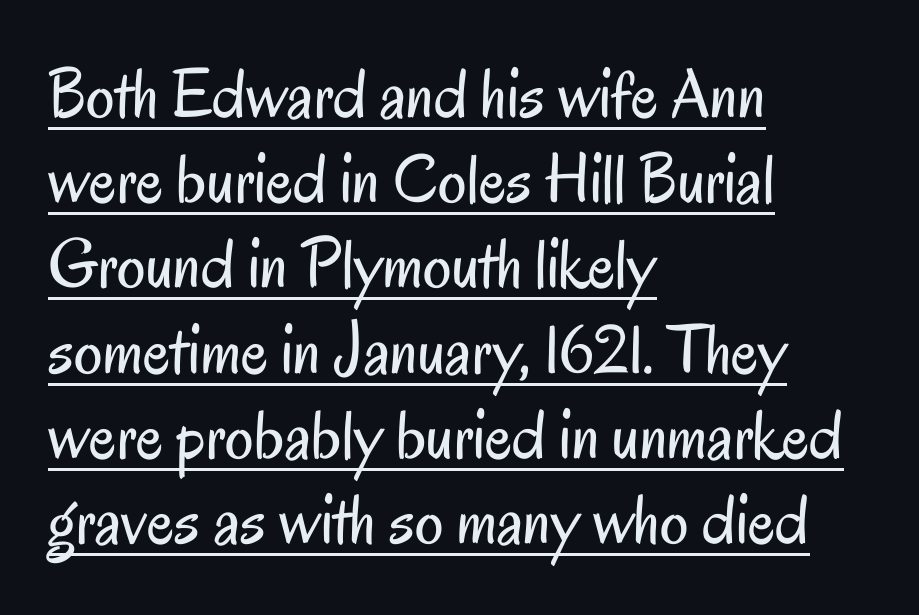
Serifs: no, the terminals of the letterforms are clean. Style check: upright. The face looks like a standard text weight, possibly lighter. This sample is left-justified, so line endings fall wherever the words run out. Proportional: the letters do not fall into vertical columns. No extra tracking has been applied to these lines.
